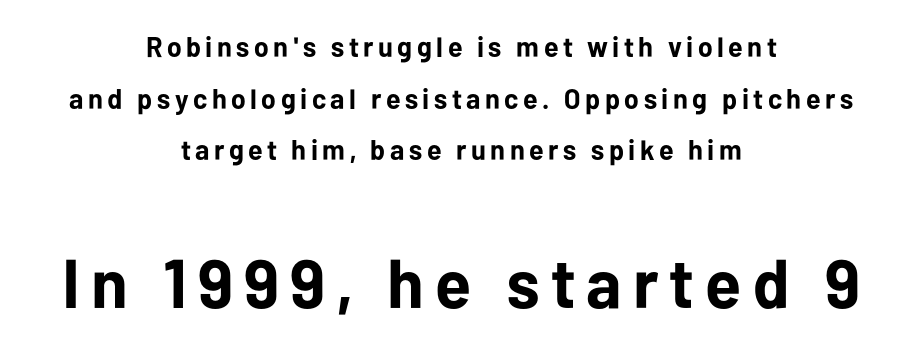
The image shows 69 px bold sans-serif type, upright; set centered, line spacing 1.84x, not underlined; the second (bottom) block is 2.46x larger; low stroke contrast and a medium x-height.
